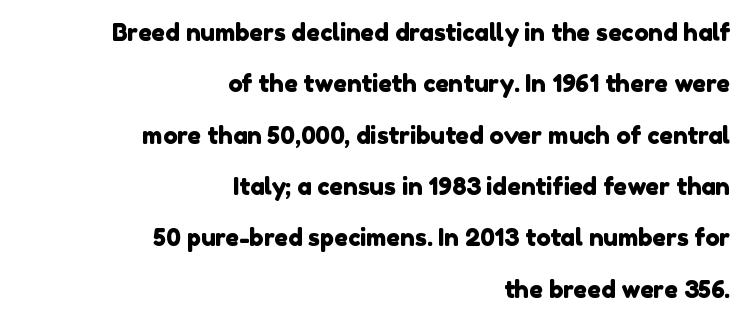
{"underline": "no", "align": "right", "line_spacing": "loose", "line_spacing_ratio": 2.14, "letter_spacing": "normal", "letter_spacing_em": 0.0, "glyph_px": 24}
